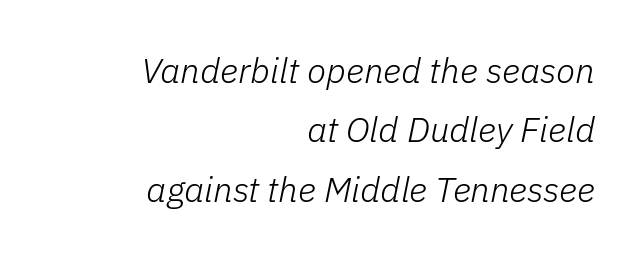
Q: Is the text bold? A: No.
Q: Is the text italic (slanted)? A: Yes, it leans right by about 11 degrees.
Q: Is the text underlined? A: No.
Q: How is the paragraph aligned? A: Right-aligned.
Q: Is the spacing between letters normal or unusually wide? A: Normal.
Q: Is the spacing between lines tight, normal or loose? A: Normal.
Q: Width (condensed, normal, or wide)? A: Normal.
Q: Stroke contrast? A: Low.
Q: x-height? A: Medium.
Q: Monospaced? A: No.
